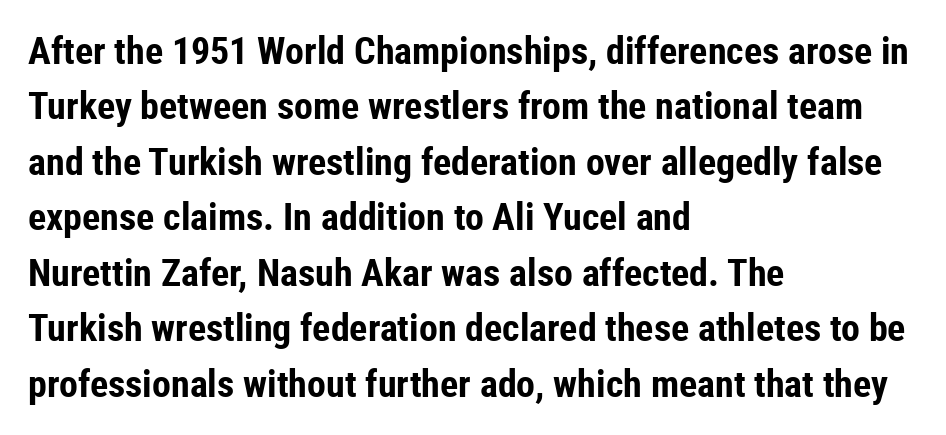
Q: Is the text bold? A: Yes.
Q: Is the text italic (slanted)? A: No, it is upright.
Q: Is the typeface a serif or a sans-serif typeface? A: Sans-serif.
Q: Is the text underlined? A: No.
Q: How is the paragraph aligned? A: Left-aligned.
Q: Is the spacing between letters normal or unusually wide? A: Normal.
Q: Is the spacing between lines tight, normal or loose? A: Normal.
Q: Width (condensed, normal, or wide)? A: Condensed.
Q: Stroke contrast? A: Low.
Q: x-height? A: Medium.
Q: Monospaced? A: No.
